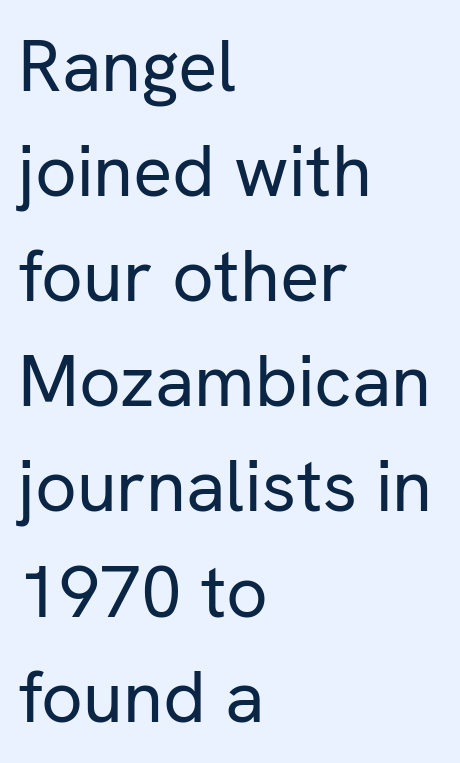
{"serif": "no", "italic": "no", "bold": "no", "weight": "regular", "width": "normal", "stroke_contrast": "low", "x_height": "medium", "monospaced": "no", "underline": "no", "align": "left", "line_spacing": "normal", "line_spacing_ratio": 1.44, "letter_spacing": "normal", "letter_spacing_em": 0.0, "glyph_px": 73}
